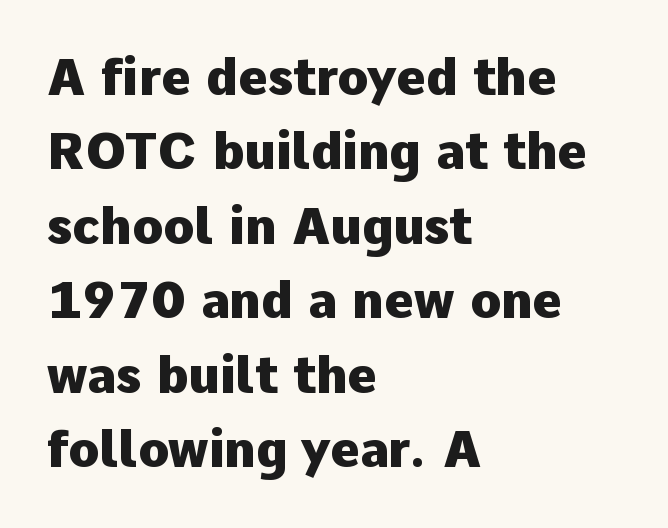
Q: Is the text bold? A: Yes.
Q: Is the text italic (slanted)? A: No, it is upright.
Q: Is the typeface a serif or a sans-serif typeface? A: Sans-serif.
Q: Is the text underlined? A: No.
Q: How is the paragraph aligned? A: Left-aligned.
Q: Is the spacing between letters normal or unusually wide? A: Normal.
Q: Is the spacing between lines tight, normal or loose? A: Normal.
Q: Width (condensed, normal, or wide)? A: Normal.
Q: Stroke contrast? A: Low.
Q: x-height? A: Medium.
Q: Monospaced? A: No.
